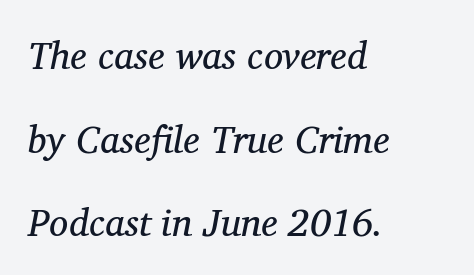
The image shows 38 px regular-weight serif type, italic (leaning right); set left-aligned, loose line spacing (2.2x), normal letter spacing, not underlined; medium stroke contrast and a medium x-height.
